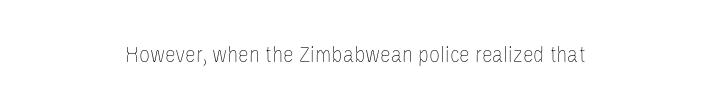
The image shows 24 px text type, upright; set centered, normal letter spacing, not underlined.
